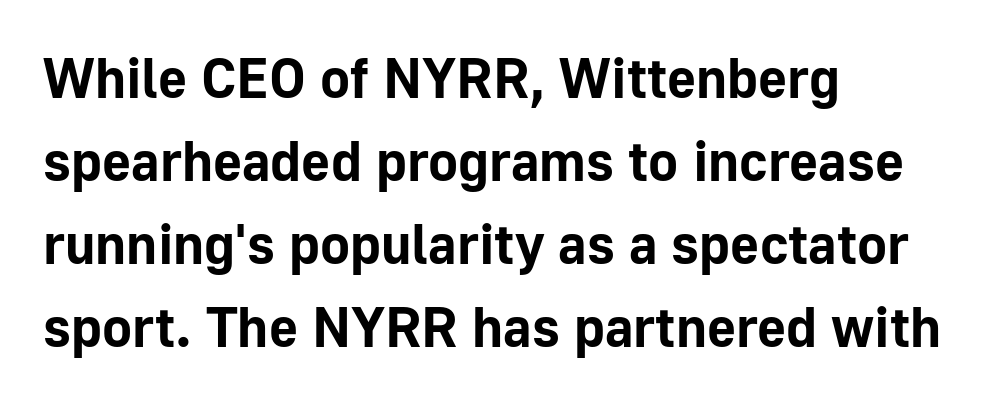
The image shows 56 px bold sans-serif type, upright; set left-aligned, normal line spacing (1.48x), normal letter spacing, not underlined; low stroke contrast and a medium x-height.
